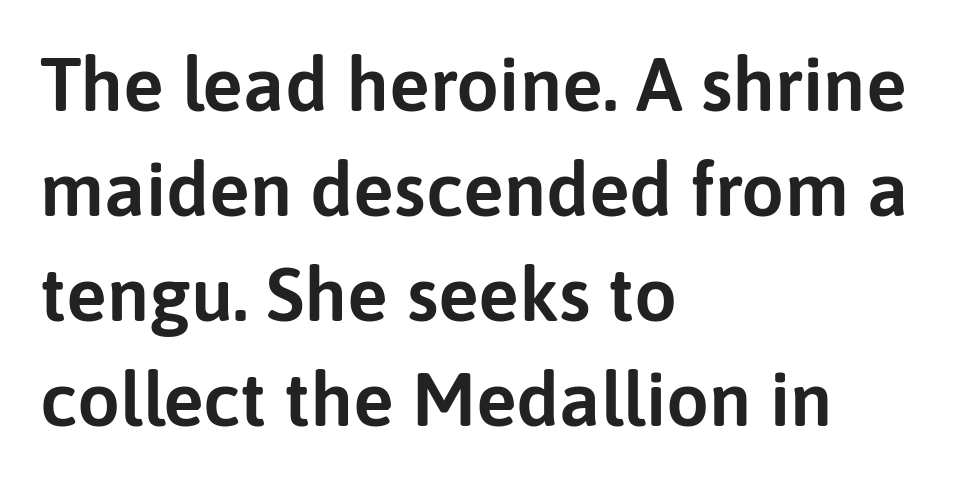
The designer left line spacing at the default. Nothing sits at the stroke ends, so this counts as sans-serif. Do the characters align in a grid? No, the font is proportional. Each word holds together tightly as a unit, with standard inter-letter gaps.
